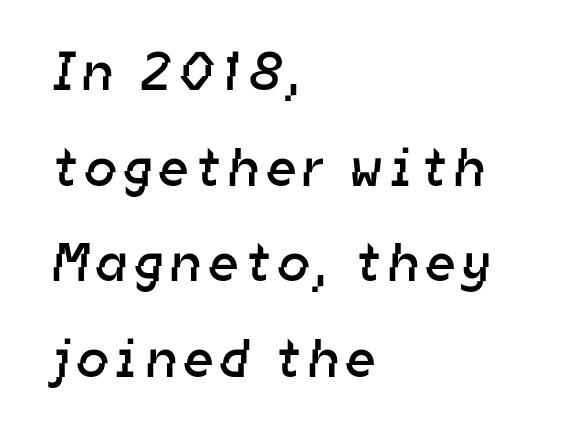
Lines of text with bare space underneath. The typeface chosen for these lines omits serifs. The letterforms sit at book weight or below. Do the characters align in a grid? No, the font is proportional. Caption: multi-line text, flush left, ragged right.
